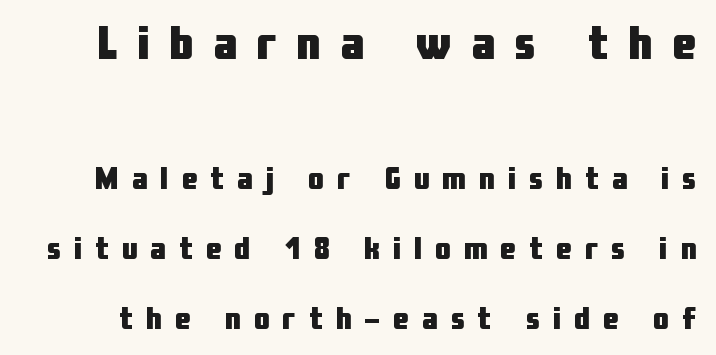
Upright lettering throughout. Descenders are the only things crossing below the line. Interline gaps are noticeably wide in this sample. This sample has the flowing, uneven cadence of proportional lettering. This sample uses a sans-serif face.
